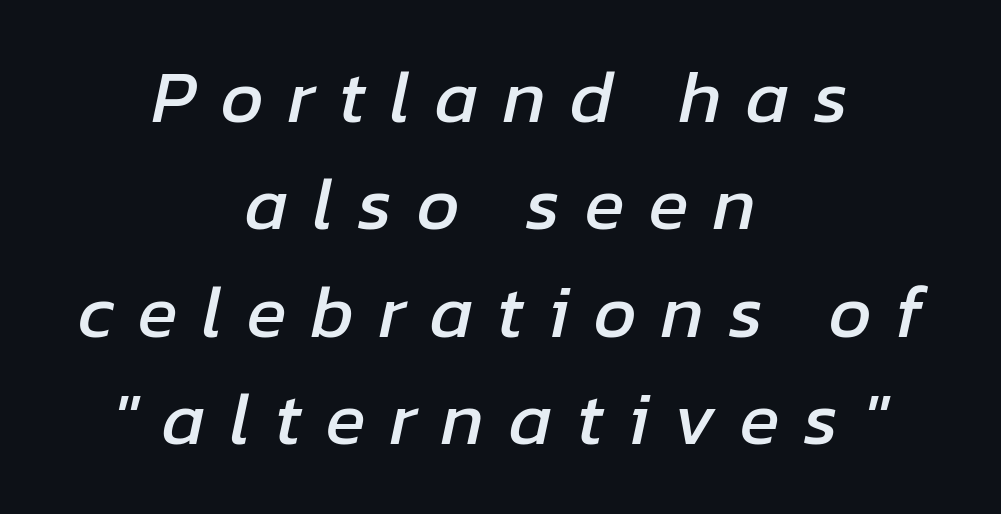
The image shows 74 px text type, italic (leaning right); set centered, normal line spacing (1.45x), unusually wide letter spacing (+0.33 em), not underlined; low stroke contrast and a medium x-height.
